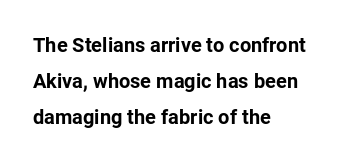
The image shows 20 px bold type, upright; set left-aligned, line spacing 1.79x, normal letter spacing, not underlined.
